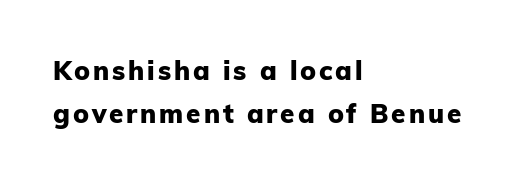
Q: Is the text bold? A: Yes.
Q: Is the text italic (slanted)? A: No, it is upright.
Q: Is the text underlined? A: No.
Q: How is the paragraph aligned? A: Left-aligned.
Q: Is the spacing between lines tight, normal or loose? A: Normal.
